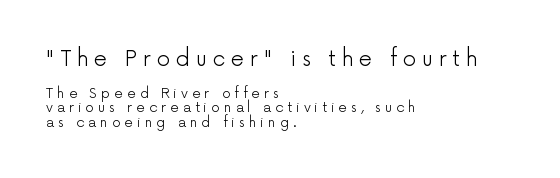
The image shows 21 px text type, upright; set left-aligned, tight line spacing (1.04x), unusually wide letter spacing (+0.27 em), not underlined; the first (top) block is 1.5x larger.
